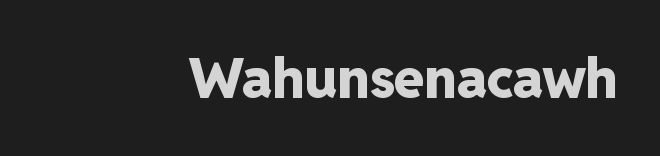
{"serif": "no", "italic": "no", "bold": "yes", "weight": "heavy", "width": "normal", "stroke_contrast": "low", "x_height": "medium", "monospaced": "no", "underline": "no", "align": "right", "letter_spacing": "normal", "letter_spacing_em": 0.0, "glyph_px": 55}
